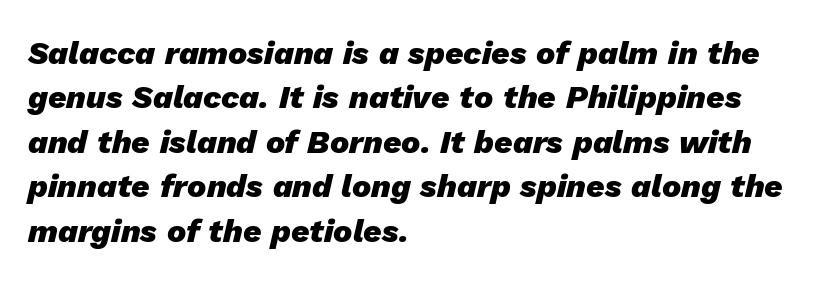
The passage shown stacks its lines at a standard gap. Alignment: flush left. Plenty of ink on the page — the face is bold. The typography opts for an oblique posture over an upright one. The baseline area is clear.
